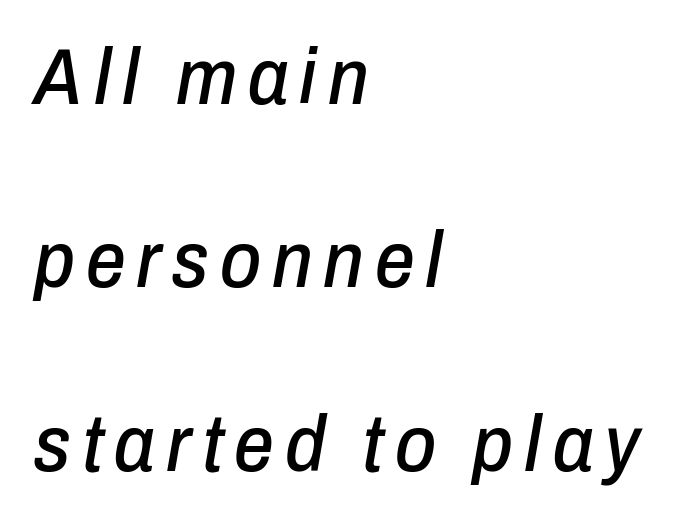
Q: Is the text italic (slanted)? A: Yes, it leans right by about 10 degrees.
Q: Is the text underlined? A: No.
Q: How is the paragraph aligned? A: Left-aligned.
Q: Is the spacing between lines tight, normal or loose? A: Loose.
Q: Width (condensed, normal, or wide)? A: Condensed.
Q: Stroke contrast? A: Low.
Q: x-height? A: Medium.
Q: Monospaced? A: No.
